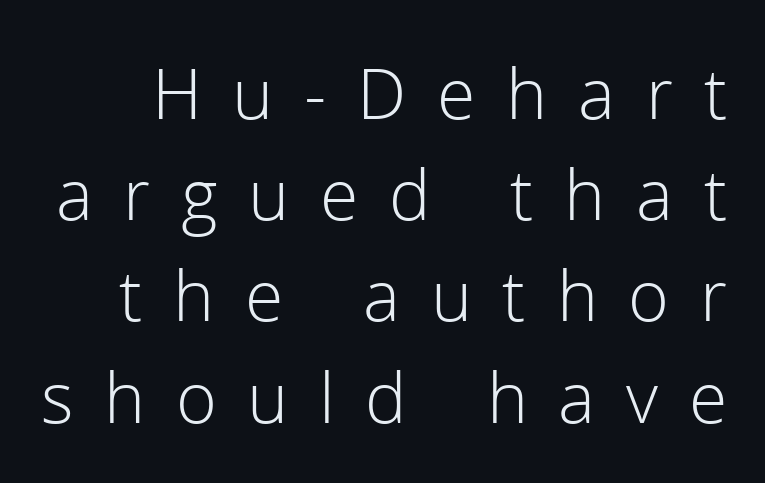
Q: Is the text bold? A: No.
Q: Is the text italic (slanted)? A: No, it is upright.
Q: Is the typeface a serif or a sans-serif typeface? A: Sans-serif.
Q: Is the text underlined? A: No.
Q: Is the spacing between letters normal or unusually wide? A: Unusually wide.
Q: Is the spacing between lines tight, normal or loose? A: Normal.
Q: Width (condensed, normal, or wide)? A: Normal.
Q: Stroke contrast? A: Low.
Q: x-height? A: Medium.
Q: Monospaced? A: No.
